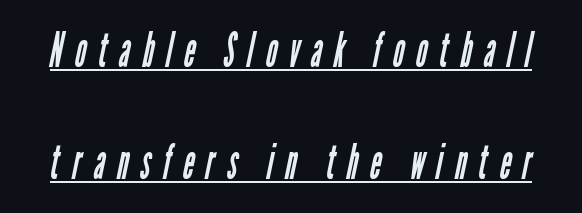
Vertical spacing — loose. Quick note: underline on. Caption: expanded tracking, letters set apart. Proportional: the letters do not fall into vertical columns.
